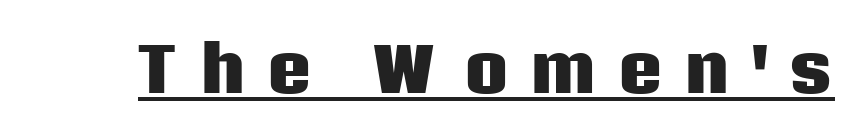
The image shows 62 px heavy sans-serif type, upright; set unusually wide letter spacing (+0.33 em), underlined; low stroke contrast and a large x-height.
